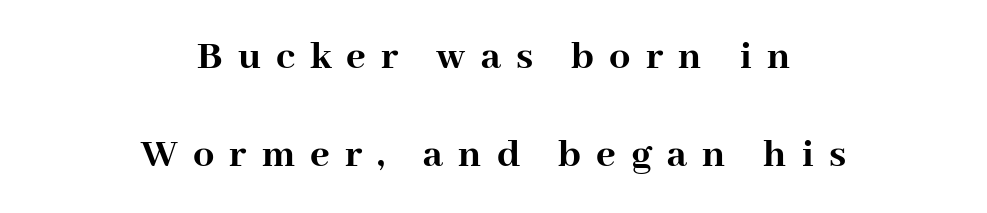
The rendering uses a large line-height, opening up the rows. In terms of letterspacing, this is a distinctly airy, spread setting. Check under the words: just untouched page. Spacing verdict: proportional, widths tailored to each character. Style check: upright. Layout note: lines centered.
